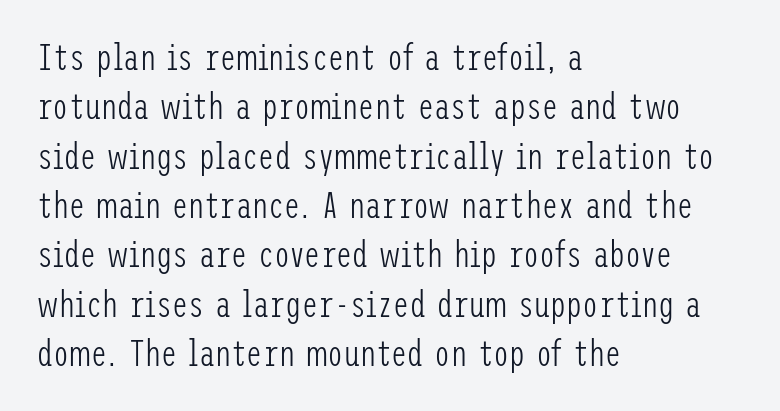
{"serif": "no", "italic": "no", "bold": "no", "weight": "light", "width": "condensed", "stroke_contrast": "low", "x_height": "medium", "underline": "no", "align": "left", "line_spacing": "normal", "line_spacing_ratio": 1.37, "letter_spacing": "normal", "letter_spacing_em": 0.0, "glyph_px": 36}
